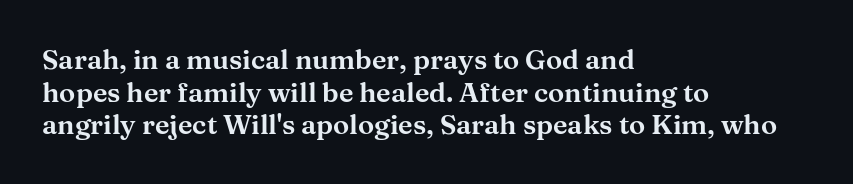
{"italic": "no", "underline": "no", "align": "left", "line_spacing_ratio": 1.21, "letter_spacing": "normal", "letter_spacing_em": 0.0, "glyph_px": 27}
